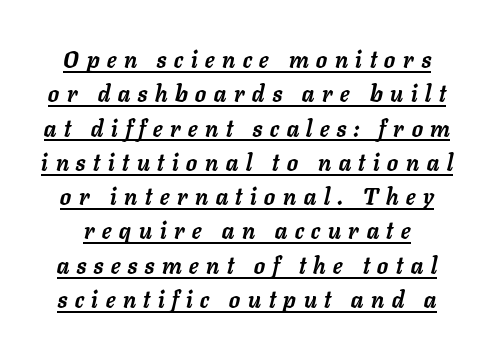
Emphasis by weight is at full strength: bold. This sample keeps an unexceptional amount of space between lines. The specimen includes a rule beneath the text block's lines. The rendering applies a slant to the glyphs. The gaps between neighbouring characters are conspicuously large.
